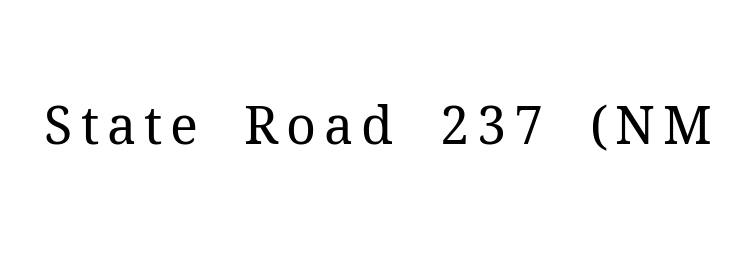
Anything drawn beneath the words? Only blank space. Stroke thickness stays within the range of a standard reading face or lighter. Is there any slant? The stems are plumb. Here the designer chose a conventional face with non-uniform glyph widths. The font family rendered here belongs to the serif group.
